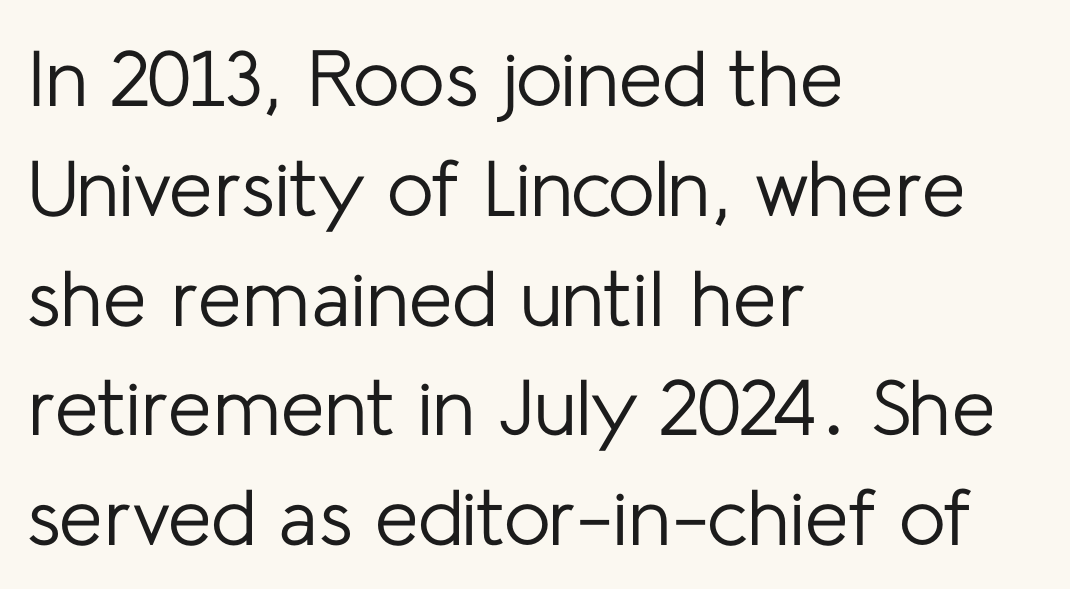
{"serif": "no", "italic": "no", "bold": "no", "weight": "regular", "width": "normal", "stroke_contrast": "low", "x_height": "medium", "monospaced": "no", "underline": "no", "align": "left", "line_spacing": "normal", "line_spacing_ratio": 1.39, "letter_spacing": "normal", "letter_spacing_em": 0.0, "glyph_px": 79}
